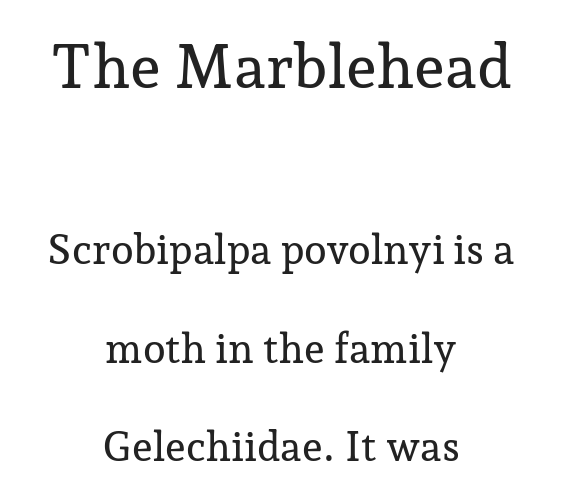
{"serif": "yes", "italic": "no", "width": "normal", "stroke_contrast": "low", "x_height": "medium", "monospaced": "no", "underline": "no", "align": "center", "line_spacing": "loose", "line_spacing_ratio": 2.4, "letter_spacing": "normal", "letter_spacing_em": 0.0, "larger_block": "first", "size_ratio": 1.49, "glyph_px": 61}
